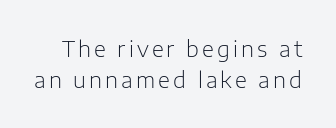
Q: Is the text bold? A: No.
Q: Is the text italic (slanted)? A: No, it is upright.
Q: Is the text underlined? A: No.
Q: Is the spacing between lines tight, normal or loose? A: Normal.
